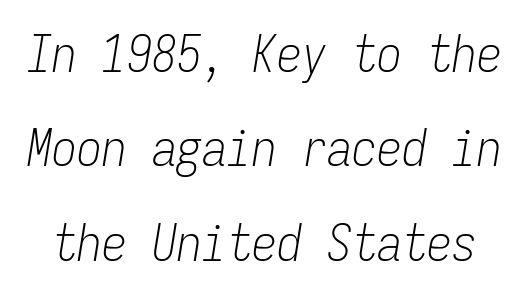
The image shows 50 px light, condensed type, italic (leaning right), monospaced; set line spacing 1.89x, normal letter spacing, not underlined; low stroke contrast and a medium x-height.
